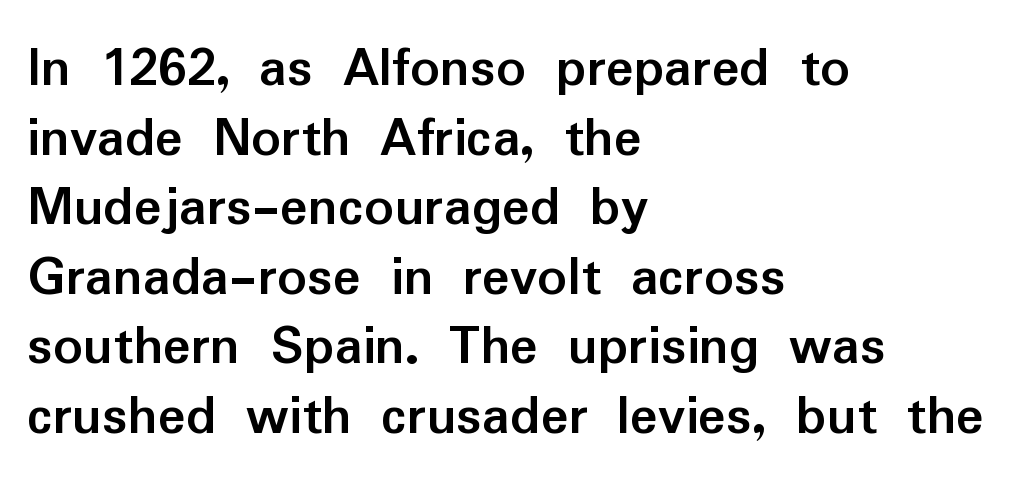
{"serif": "no", "italic": "no", "bold": "yes", "weight": "semibold", "width": "normal", "stroke_contrast": "low", "x_height": "medium", "monospaced": "no", "underline": "no", "align": "left", "line_spacing_ratio": 1.2, "letter_spacing": "normal", "letter_spacing_em": 0.0, "glyph_px": 58}
